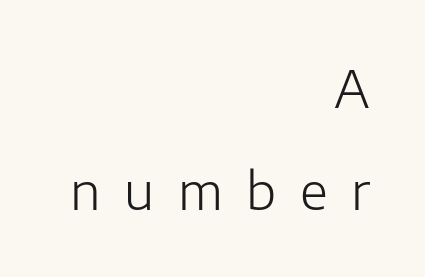
Widely set lines give the paragraph a tall, airy silhouette. A sans-serif font was chosen for this passage. The letters stand straight up with perfectly vertical stems. No letter is thick-stroked: the sample isn't bold. The area under the type is left untouched.
